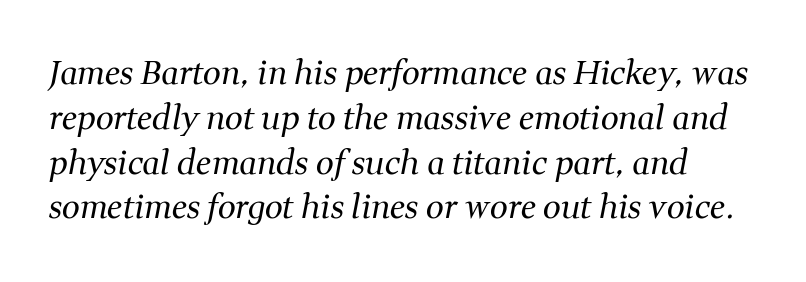
{"serif": "yes", "italic": "yes", "lean": "right", "slant_degrees": 11, "bold": "no", "weight": "regular", "width": "normal", "stroke_contrast": "medium", "x_height": "medium", "monospaced": "no", "underline": "no", "line_spacing": "normal", "line_spacing_ratio": 1.4, "letter_spacing": "normal", "letter_spacing_em": 0.0, "glyph_px": 32}
